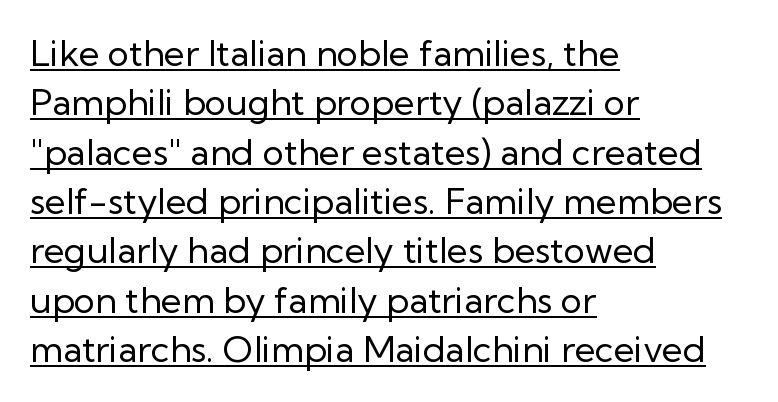
Character widths vary here, with narrow letters taking less room than wide ones. Descenders here cross a horizontal rule under the line. Successive baselines arrive at the customary interval. Teacher's note: observe the even left margin — that is flush-left alignment.
